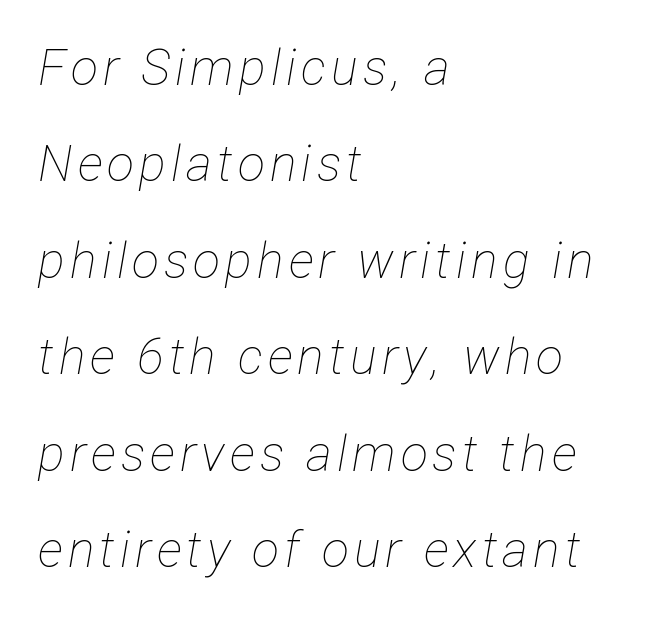
Varying glyph widths throughout — classic text-font behaviour. Quick note: italic. The letterforms sit at book weight or below. This rendering uses left alignment, leaving the right contour irregular. The space between consecutive lines is lavish. Quick note: underline off.
